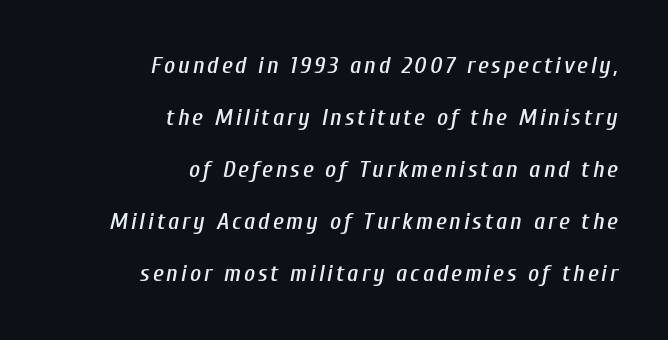
{"italic": "yes", "lean": "right", "slant_degrees": 10, "underline": "no", "align": "right", "line_spacing": "loose", "line_spacing_ratio": 2.17, "glyph_px": 24}
